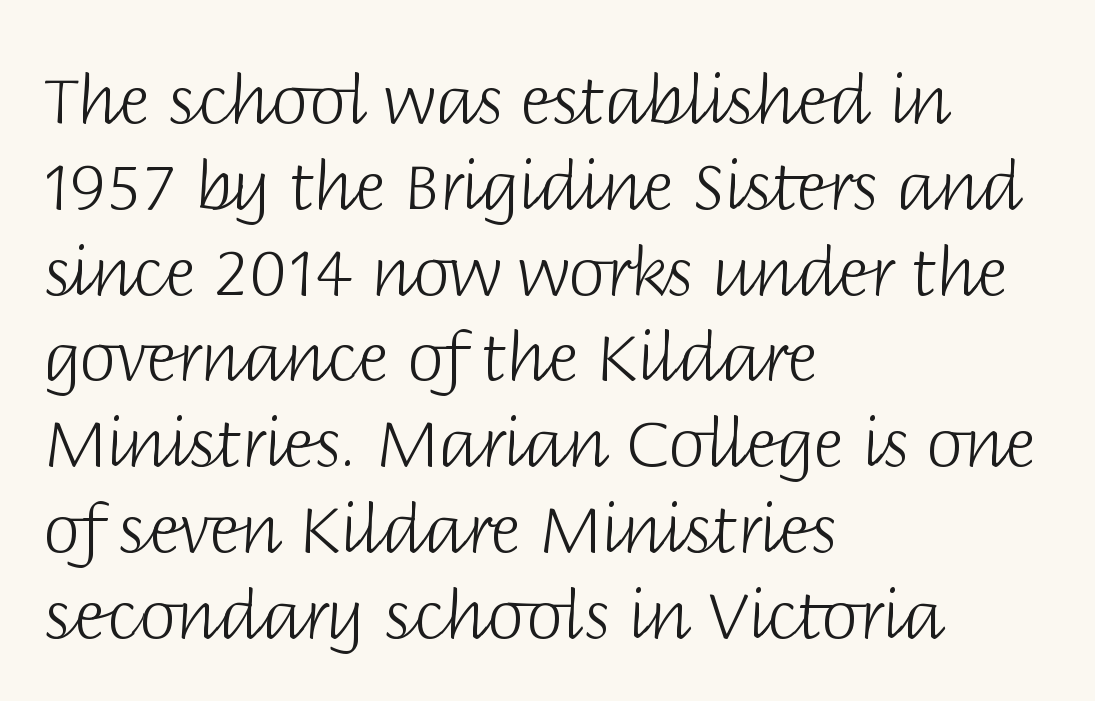
{"serif": "no", "italic": "no", "bold": "no", "weight": "light", "width": "normal", "stroke_contrast": "low", "x_height": "large", "monospaced": "no", "underline": "no", "align": "left", "line_spacing": "normal", "line_spacing_ratio": 1.3, "letter_spacing": "normal", "letter_spacing_em": 0.0, "glyph_px": 66}
